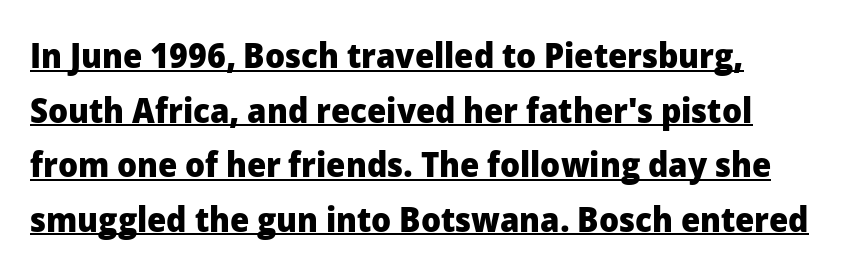
The image shows 35 px heavy sans-serif type, upright; set normal line spacing (1.56x), normal letter spacing, underlined; low stroke contrast and a medium x-height.
